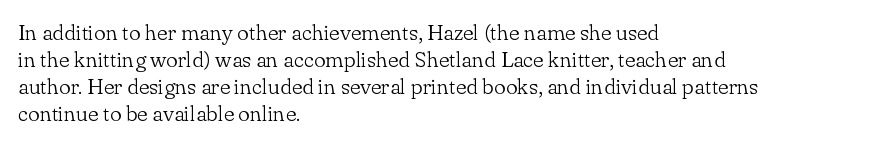
The image shows 22 px text type, upright; set left-aligned, line spacing 1.23x, normal letter spacing, not underlined.
